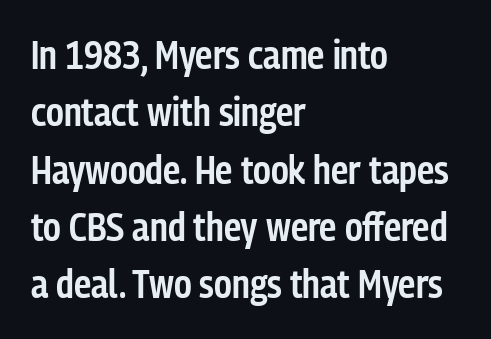
Q: Is the text bold? A: Semi-bold.
Q: Is the text italic (slanted)? A: No, it is upright.
Q: Is the typeface a serif or a sans-serif typeface? A: Sans-serif.
Q: Is the text underlined? A: No.
Q: How is the paragraph aligned? A: Left-aligned.
Q: Is the spacing between letters normal or unusually wide? A: Normal.
Q: Is the spacing between lines tight, normal or loose? A: Normal.
Q: Width (condensed, normal, or wide)? A: Condensed.
Q: Stroke contrast? A: Low.
Q: x-height? A: Medium.
Q: Monospaced? A: No.
